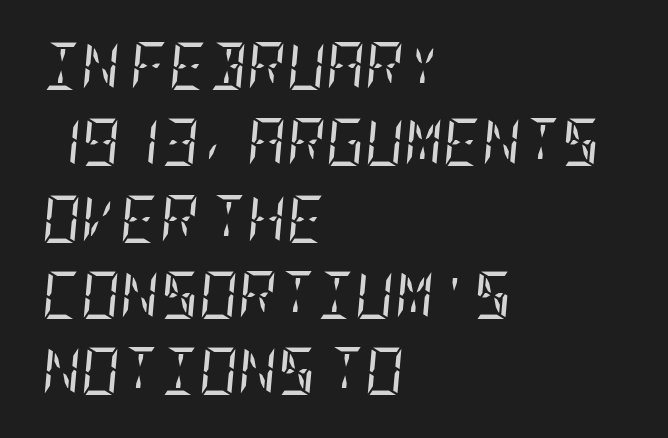
Inter-character spacing is left at the font's built-in metrics. Baseline-to-baseline distance is the conventional proportion of letter height. Where is the straight margin? On the left. Weight: not bold — regular or lighter.
